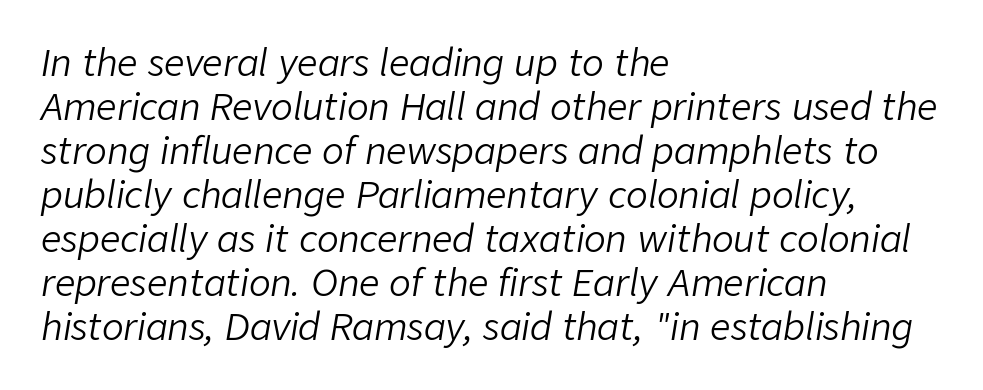
The foot of each line stays bare and open. Teacher's note: observe the even left margin — that is flush-left alignment. Is the letter spacing exaggerated? No — it looks like the ordinary default. The face used here is proportionally spaced, like ordinary book or web type. The font's italic variant was chosen for this text. No chunkiness to these letters — they're not bold.
